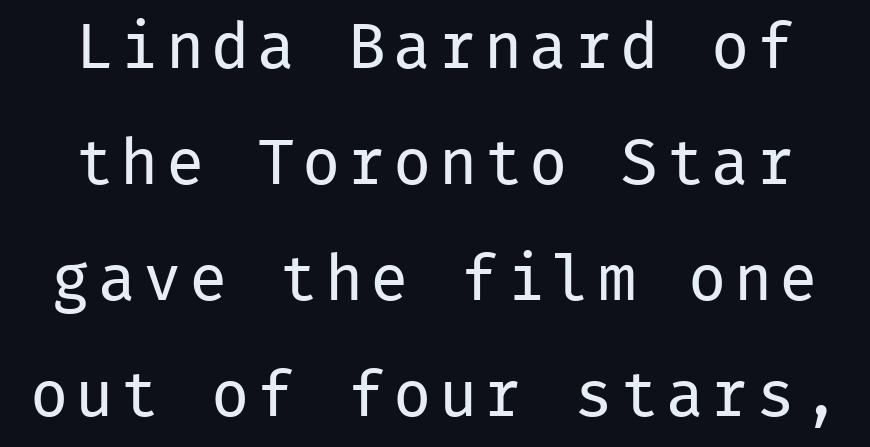
The image shows 64 px regular-weight sans-serif type, upright, monospaced; set line spacing 1.81x, not underlined; low stroke contrast and a medium x-height.
